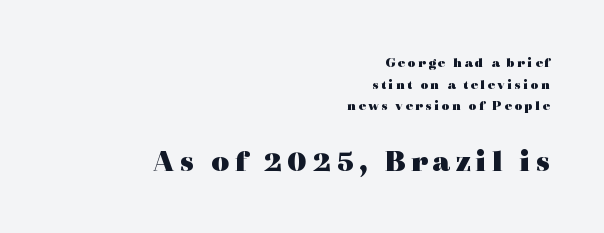
The image shows 31 px heavy, wide serif type, upright; set right-aligned, normal line spacing (1.55x), not underlined; the second (bottom) block is 2.21x larger; a medium x-height.
